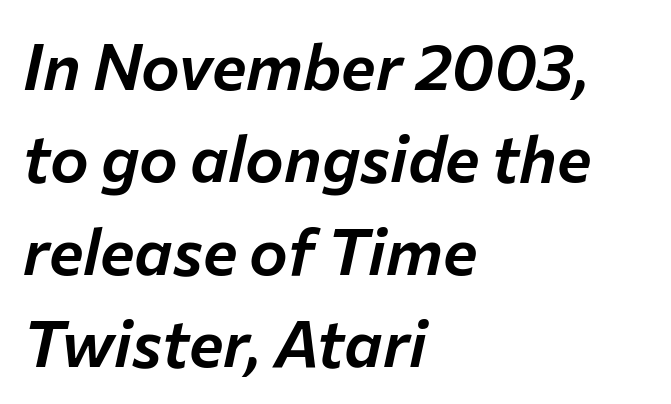
Q: Is the text italic (slanted)? A: Yes, it leans right by about 12 degrees.
Q: Is the text underlined? A: No.
Q: How is the paragraph aligned? A: Left-aligned.
Q: Is the spacing between letters normal or unusually wide? A: Normal.
Q: Is the spacing between lines tight, normal or loose? A: Normal.
Q: Width (condensed, normal, or wide)? A: Normal.
Q: Stroke contrast? A: Low.
Q: x-height? A: Medium.
Q: Monospaced? A: No.
